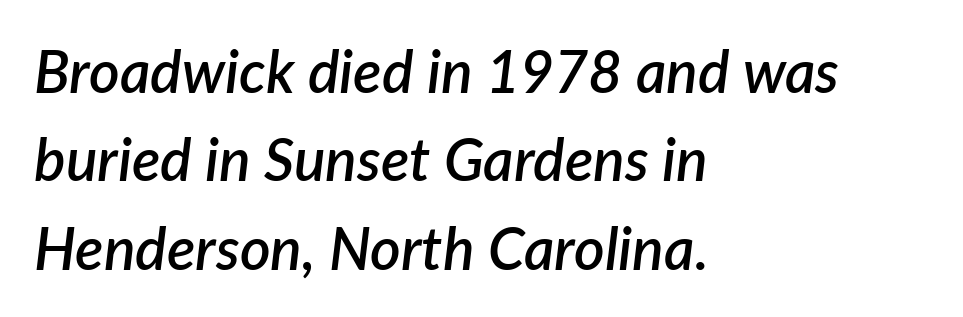
{"italic": "yes", "lean": "right", "slant_degrees": 7, "bold": "semi", "weight": "semibold", "width": "normal", "stroke_contrast": "low", "x_height": "medium", "monospaced": "no", "underline": "no", "align": "left", "line_spacing": "normal", "line_spacing_ratio": 1.5, "letter_spacing": "normal", "letter_spacing_em": 0.0, "glyph_px": 59}
